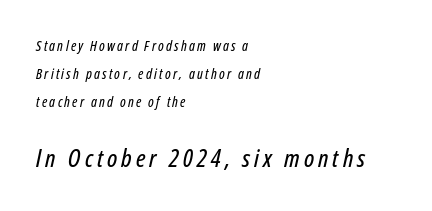
Q: Is the text italic (slanted)? A: Yes, it leans right by about 12 degrees.
Q: Is the text underlined? A: No.
Q: How is the paragraph aligned? A: Left-aligned.
Q: Is the spacing between lines tight, normal or loose? A: Loose.
Q: Which block of text is set in a larger size, the first (top) or the second (bottom)? A: The second (bottom) one.
